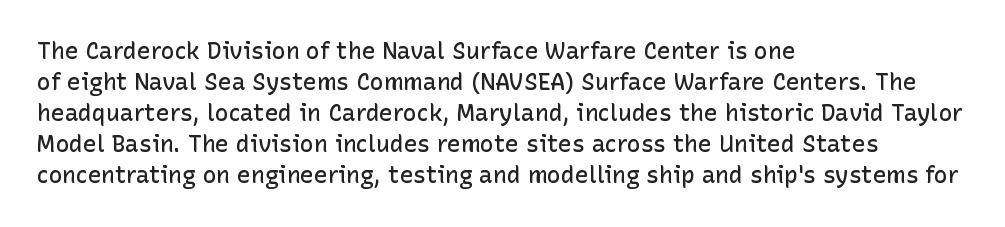
The image shows 23 px text type, upright; set left-aligned, normal line spacing (1.35x), normal letter spacing, not underlined.
